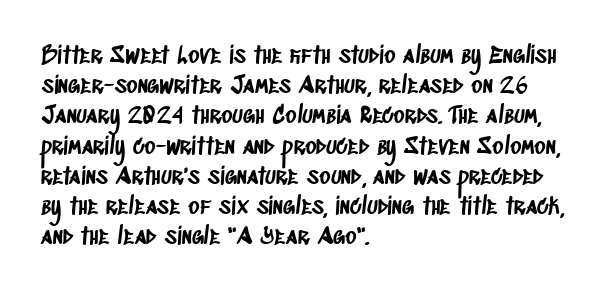
{"underline": "no", "align": "left", "line_spacing": "normal", "line_spacing_ratio": 1.26, "letter_spacing": "normal", "letter_spacing_em": 0.0, "glyph_px": 24}
